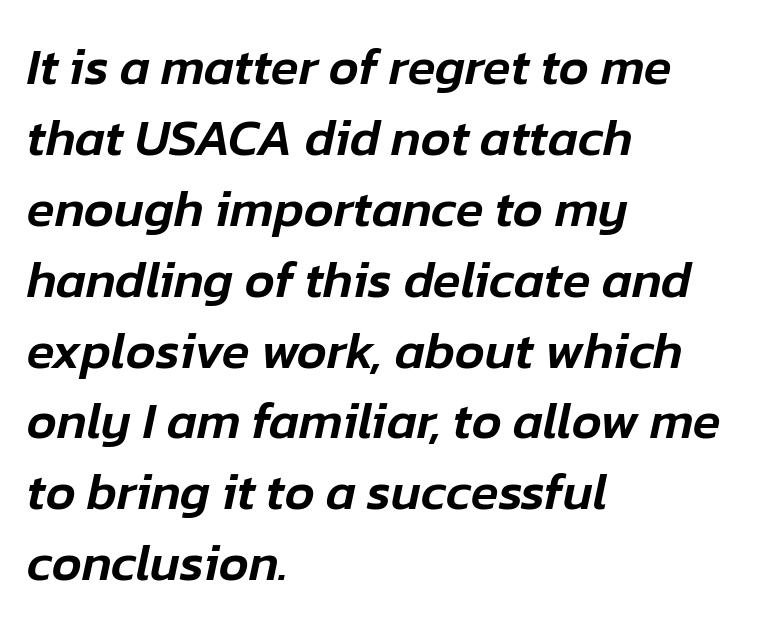
The rendering anchors every line to the left-hand side. Words appear dense and cohesive because spacing is normal. The axis of the letterforms is tilted away from vertical. Successive baselines arrive at the customary interval. Descenders are the only things crossing below the line.
